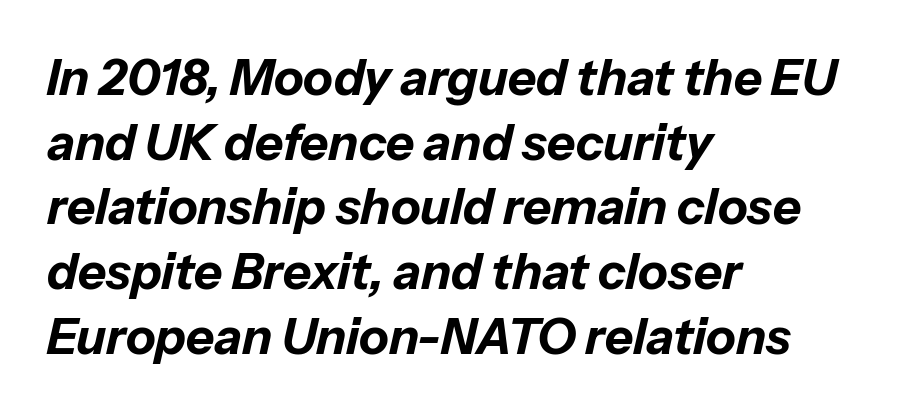
The lines in this sample share a left origin and differ only in where they stop. The block of text has a typical density, with ordinary space between rows. The passage shown has conventional tracking throughout. Underlining? Definitely not there.
